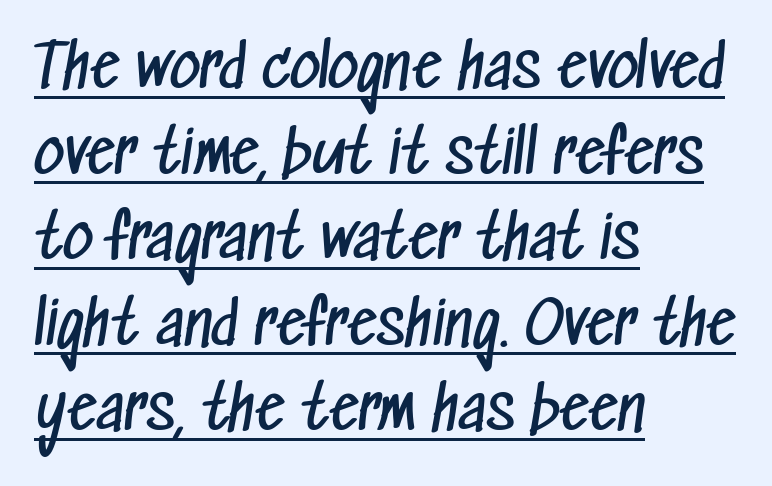
{"serif": "no", "bold": "no", "weight": "regular", "width": "condensed", "stroke_contrast": "low", "x_height": "medium", "monospaced": "no", "underline": "yes", "align": "left", "line_spacing": "normal", "line_spacing_ratio": 1.45, "letter_spacing": "normal", "letter_spacing_em": 0.0, "glyph_px": 59}
